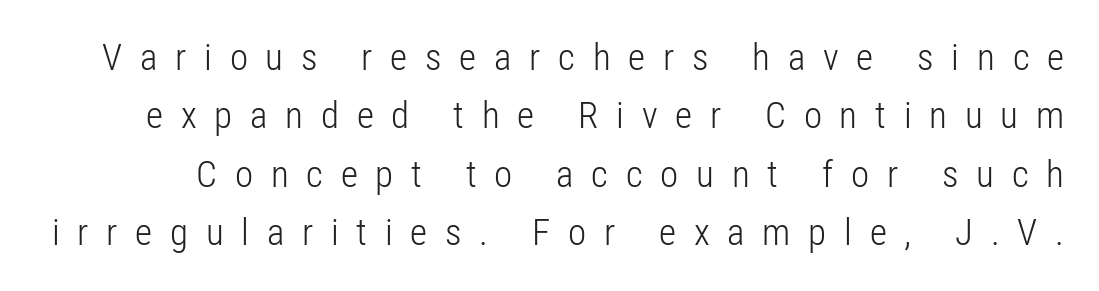
Summary of vertical rhythm: regular, with standard interline spacing. This sample uses expanded letter spacing, leaving extra air between glyphs. The font's upright variant was chosen for this text. Varying glyph widths throughout — classic text-font behaviour. No word sits above an underline. The typesetting does not lean heavy: it is not bold.
